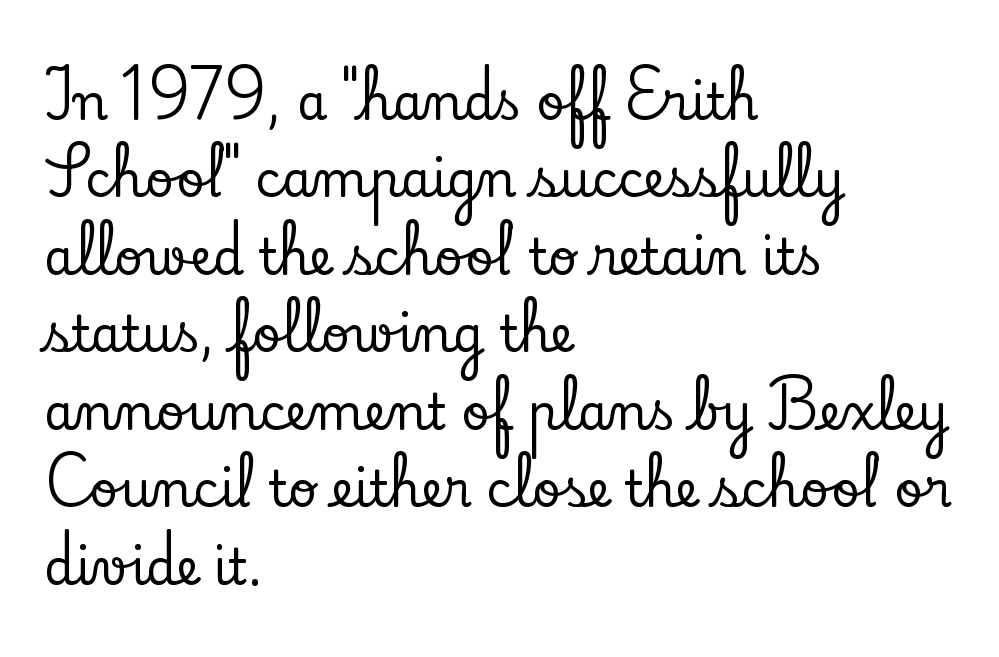
Letter spacing: default. Bare-footed words on every line. The passage is arranged the way most books set body copy — flush left. Proportional: the letters do not fall into vertical columns. If you measured baseline to baseline, you'd find a middling distance.
